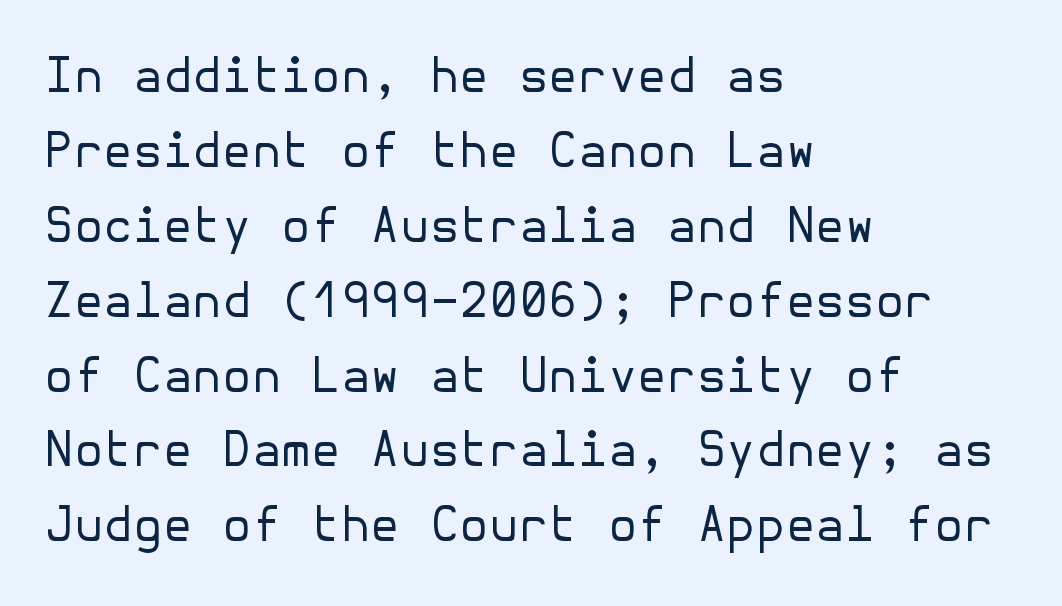
Q: Is the text bold? A: No.
Q: Is the text italic (slanted)? A: No, it is upright.
Q: Is the typeface a serif or a sans-serif typeface? A: Sans-serif.
Q: Is the text underlined? A: No.
Q: How is the paragraph aligned? A: Left-aligned.
Q: Is the spacing between letters normal or unusually wide? A: Normal.
Q: Is the spacing between lines tight, normal or loose? A: Normal.
Q: Width (condensed, normal, or wide)? A: Normal.
Q: Stroke contrast? A: Low.
Q: x-height? A: Medium.
